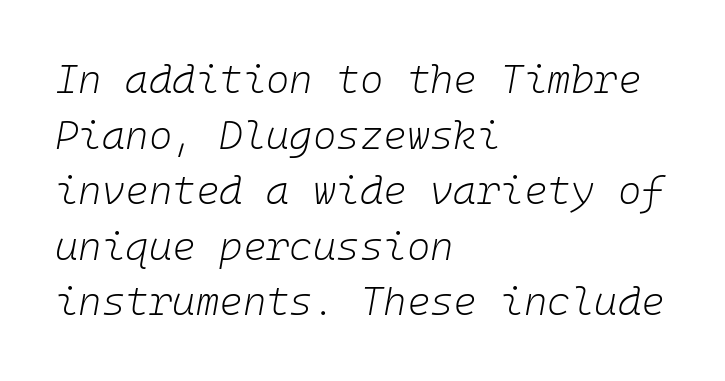
{"italic": "yes", "lean": "right", "slant_degrees": 10, "bold": "no", "weight": "light", "width": "normal", "stroke_contrast": "low", "x_height": "medium", "monospaced": "yes", "underline": "no", "align": "left", "line_spacing": "normal", "line_spacing_ratio": 1.39, "letter_spacing": "normal", "letter_spacing_em": 0.0, "glyph_px": 40}
